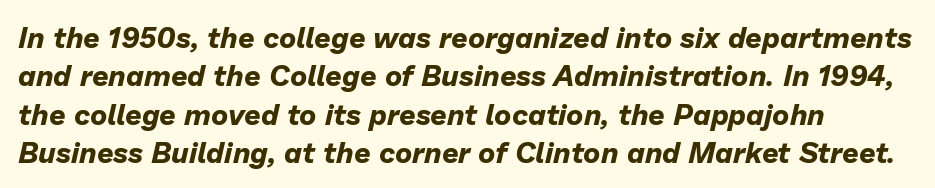
The image shows 29 px bold type, italic (leaning right); set left-aligned, normal line spacing (1.32x), normal letter spacing, not underlined; low stroke contrast and a medium x-height.
